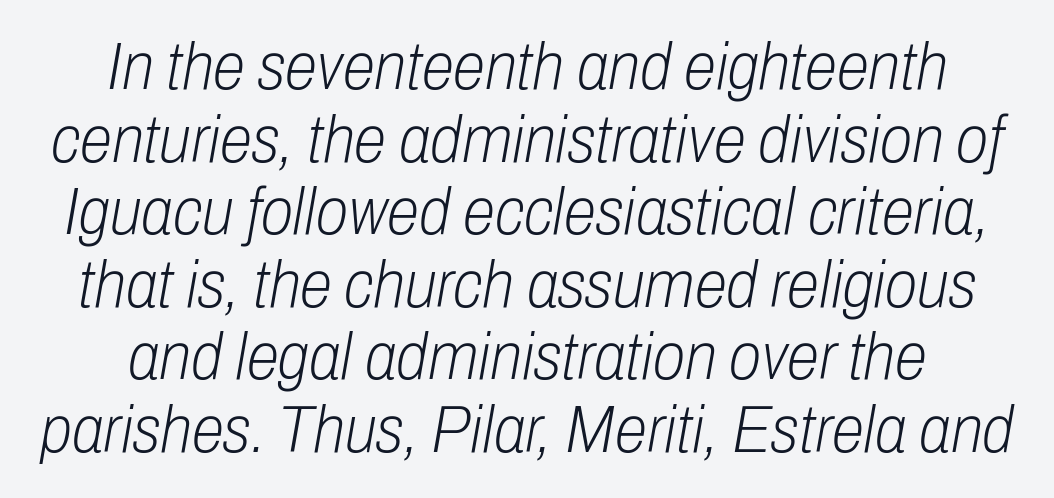
{"italic": "yes", "lean": "right", "slant_degrees": 10, "bold": "no", "weight": "light", "width": "condensed", "stroke_contrast": "low", "x_height": "medium", "monospaced": "no", "underline": "no", "align": "center", "line_spacing": "tight", "line_spacing_ratio": 1.1, "letter_spacing": "normal", "letter_spacing_em": 0.0, "glyph_px": 66}
